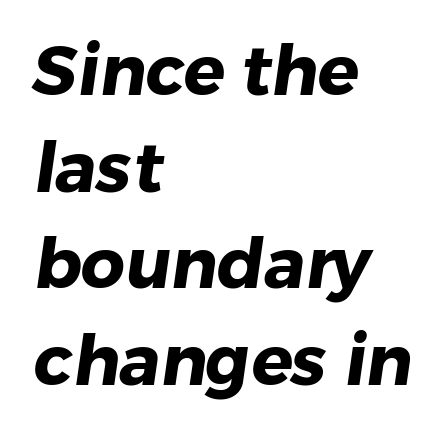
Q: Is the text bold? A: Yes.
Q: Is the typeface a serif or a sans-serif typeface? A: Sans-serif.
Q: Is the text underlined? A: No.
Q: How is the paragraph aligned? A: Left-aligned.
Q: Is the spacing between letters normal or unusually wide? A: Normal.
Q: Is the spacing between lines tight, normal or loose? A: Normal.
Q: Width (condensed, normal, or wide)? A: Normal.
Q: Stroke contrast? A: Low.
Q: x-height? A: Medium.
Q: Monospaced? A: No.
